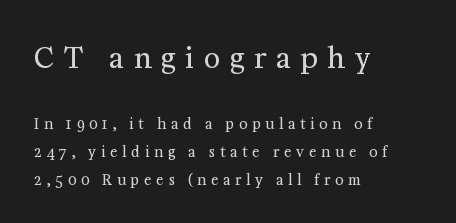
{"serif": "yes", "italic": "no", "bold": "no", "weight": "regular", "width": "normal", "stroke_contrast": "medium", "x_height": "medium", "monospaced": "no", "underline": "no", "align": "left", "line_spacing": "loose", "line_spacing_ratio": 2.0, "letter_spacing": "wide", "letter_spacing_em": 0.35, "larger_block": "first", "size_ratio": 2.0, "glyph_px": 28}
